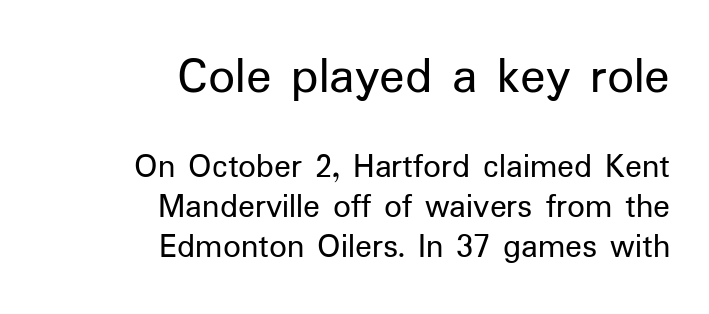
Q: Is the text bold? A: No.
Q: Is the text italic (slanted)? A: No, it is upright.
Q: Is the typeface a serif or a sans-serif typeface? A: Sans-serif.
Q: Is the text underlined? A: No.
Q: How is the paragraph aligned? A: Right-aligned.
Q: Is the spacing between letters normal or unusually wide? A: Normal.
Q: Is the spacing between lines tight, normal or loose? A: Tight.
Q: Which block of text is set in a larger size, the first (top) or the second (bottom)? A: The first (top) one.
Q: Width (condensed, normal, or wide)? A: Normal.
Q: Stroke contrast? A: Low.
Q: x-height? A: Medium.
Q: Monospaced? A: No.
